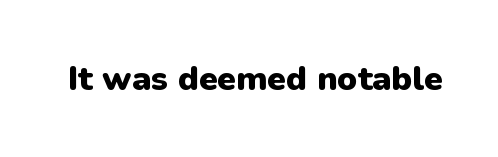
The image shows 34 px heavy sans-serif type, upright; set normal letter spacing, not underlined; low stroke contrast and a medium x-height.
